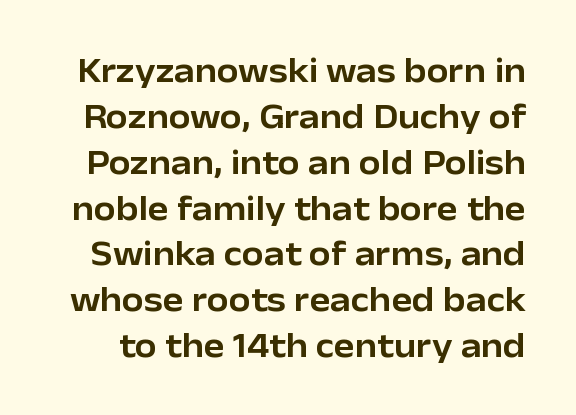
{"serif": "no", "italic": "no", "width": "normal", "stroke_contrast": "low", "x_height": "medium", "monospaced": "no", "underline": "no", "line_spacing": "normal", "line_spacing_ratio": 1.31, "letter_spacing": "normal", "letter_spacing_em": 0.0, "glyph_px": 35}
